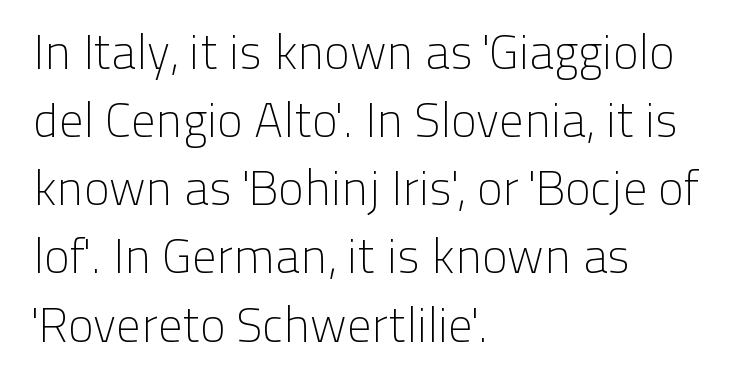
The image shows 48 px light sans-serif type, upright; set left-aligned, normal line spacing (1.42x), normal letter spacing, not underlined; low stroke contrast and a medium x-height.
